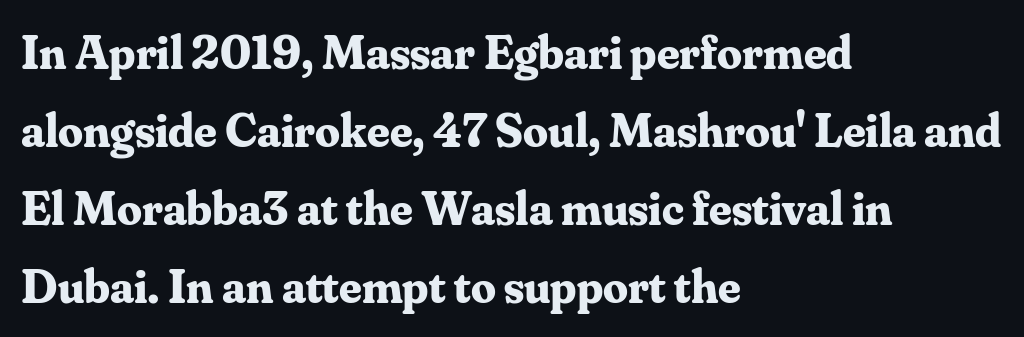
Nothing unusual about the tracking: characters are spaced as the font intends. The face used here is seriffed, in the tradition of book romans. Spacing verdict: proportional, widths tailored to each character. The setting favours the left margin, as ordinary paragraphs usually do.
